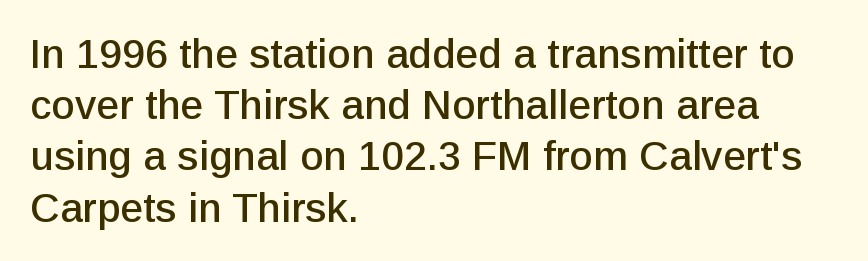
The image shows 41 px sans-serif type, upright; set left-aligned, normal line spacing (1.25x), normal letter spacing, not underlined; low stroke contrast and a medium x-height.
